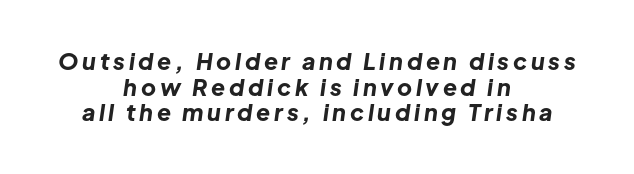
Compared with ordinary roman type, these characters are visibly tilted. The lines are packed closely together with very little leading. Each line is balanced around a shared central axis. Weight check: bold — yes, fully.
